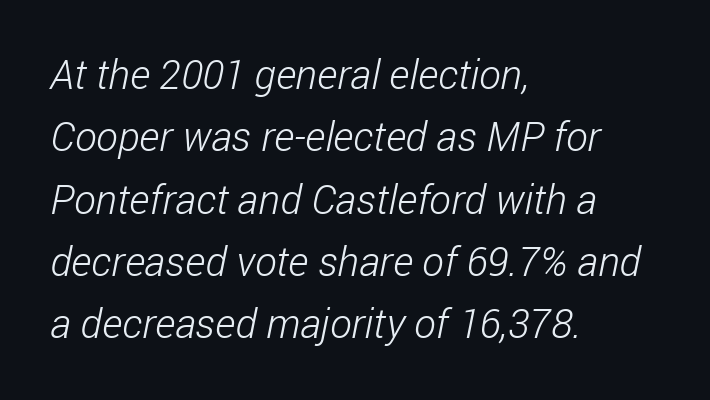
{"serif": "no", "bold": "no", "weight": "light", "width": "condensed", "stroke_contrast": "low", "x_height": "medium", "monospaced": "no", "underline": "no", "align": "left", "line_spacing": "normal", "line_spacing_ratio": 1.52, "letter_spacing": "normal", "letter_spacing_em": 0.0, "glyph_px": 41}
